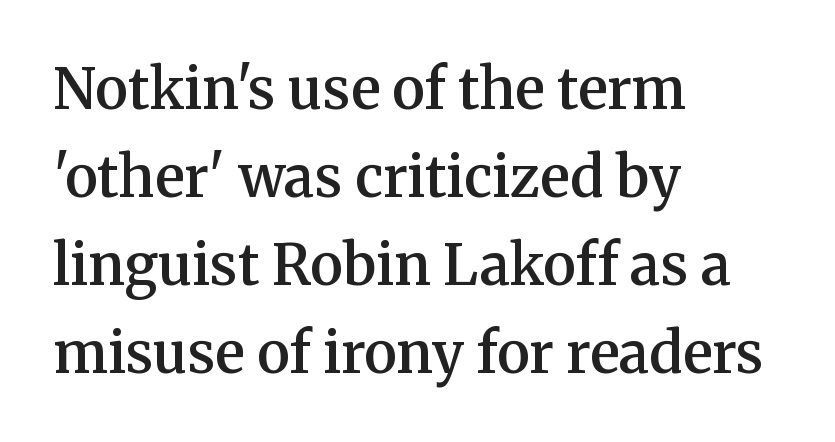
The image shows 56 px semibold serif type, upright; set left-aligned, normal line spacing (1.57x), normal letter spacing, not underlined; medium stroke contrast and a medium x-height.
